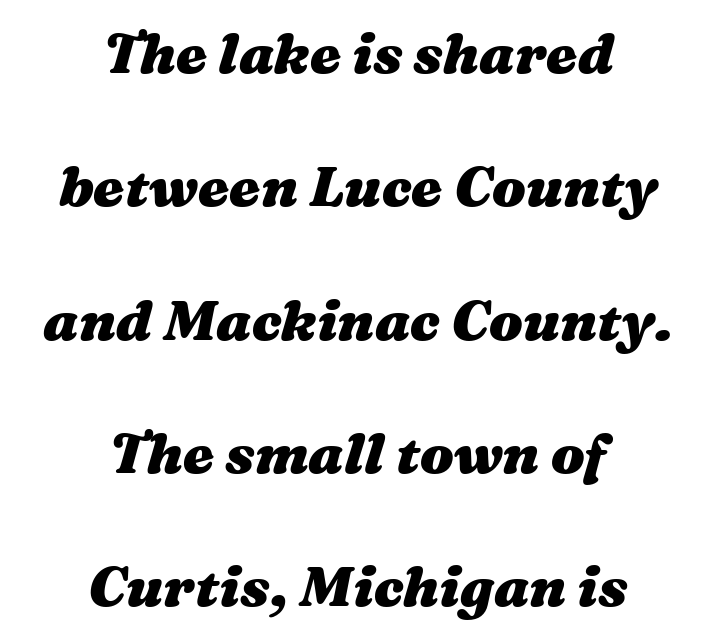
Q: Is the text bold? A: Yes.
Q: Is the text italic (slanted)? A: Yes, it leans right by about 16 degrees.
Q: Is the text underlined? A: No.
Q: How is the paragraph aligned? A: Centered.
Q: Is the spacing between letters normal or unusually wide? A: Normal.
Q: Is the spacing between lines tight, normal or loose? A: Loose.
Q: Width (condensed, normal, or wide)? A: Wide.
Q: Stroke contrast? A: Medium.
Q: x-height? A: Medium.
Q: Monospaced? A: No.
